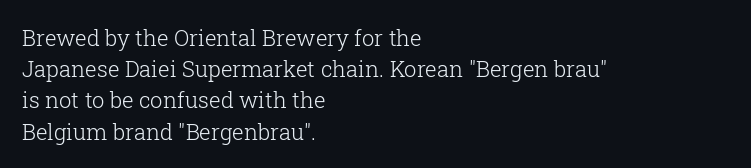
The image shows 22 px text type, upright; set left-aligned, normal line spacing (1.42x), normal letter spacing, not underlined.
